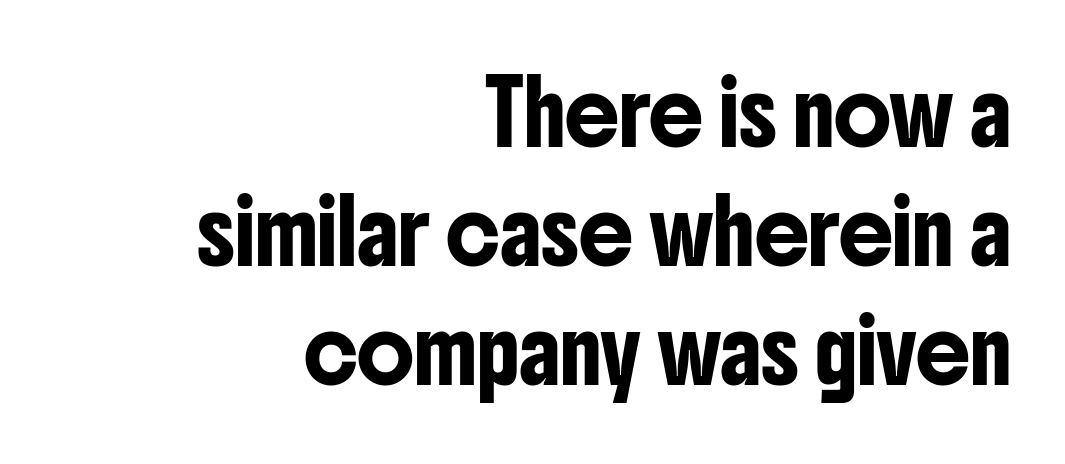
Notice how the passage keeps a crisp vertical edge on the right only. Baseline-to-baseline distance is far greater than the letter height. Unlike italic type, these characters show no tilt at all. The glyphs in this specimen are sans serif. A typesetter would call this proportional, since set widths differ per character.
